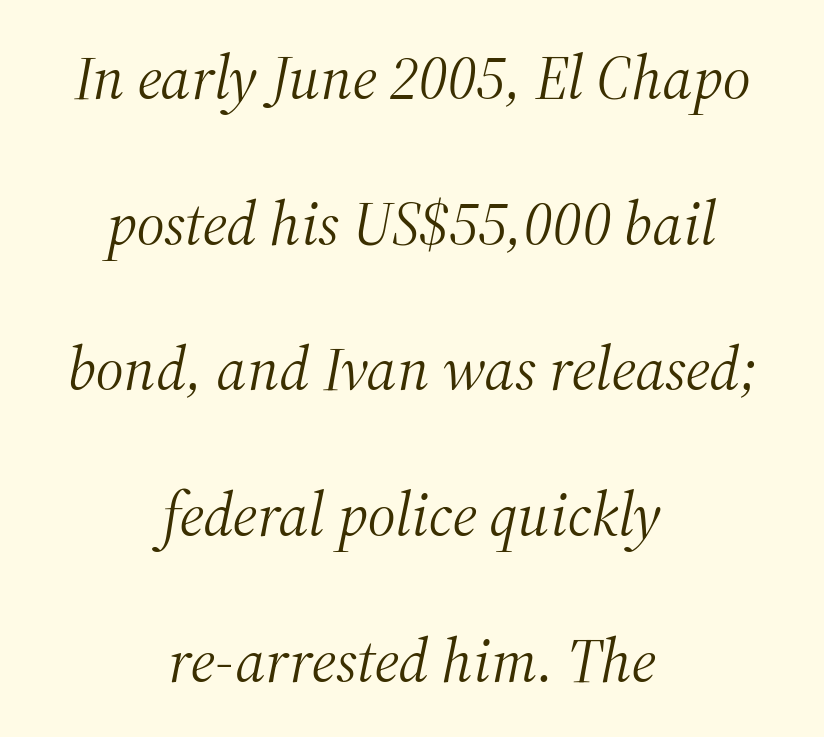
The image shows 62 px light serif type, italic (leaning right); set centered, loose line spacing (2.35x), normal letter spacing, not underlined; medium stroke contrast and a medium x-height.
